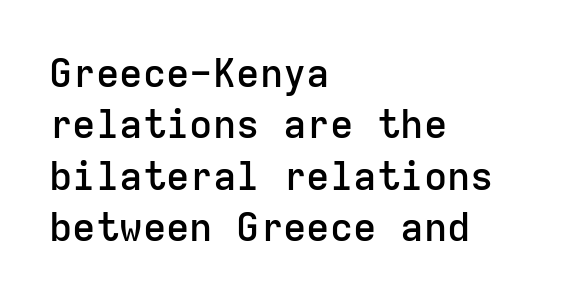
Horizontally, the lines are justified to the leading edge only. The letters sit at their default tracking, neither squeezed nor spread. The string is rendered with underlining switched off. Summary of vertical rhythm: regular, with standard interline spacing. Regarding serifs, this sample does without them.
